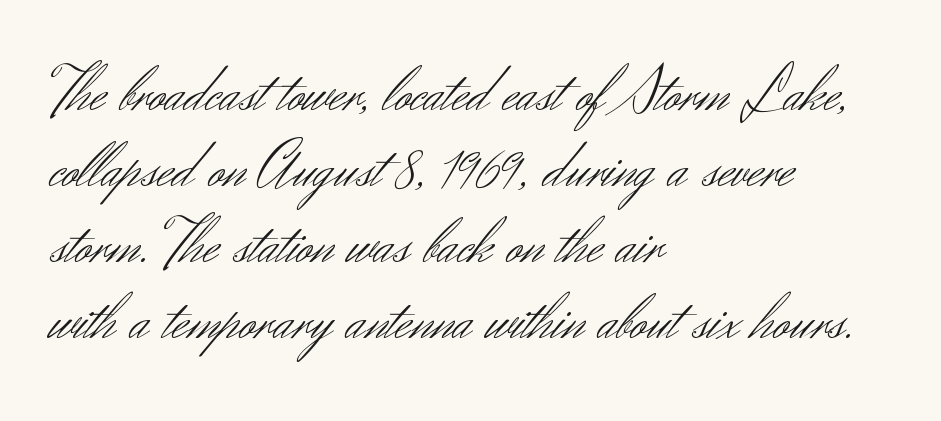
The space directly below the letters is spotless. The font family rendered here belongs to the sans-serif group. This rendering leaves character spacing at its baseline value.
